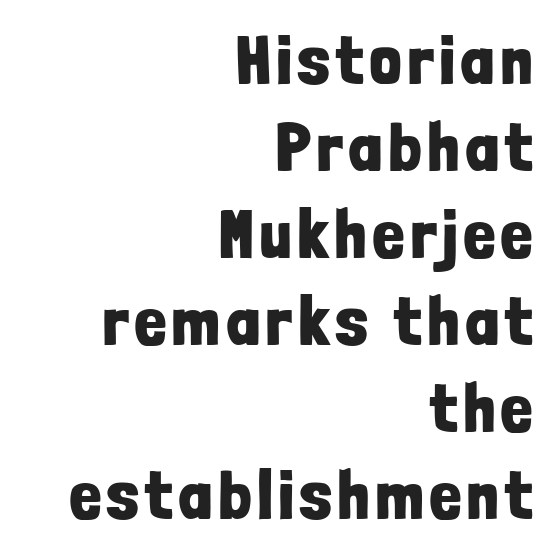
{"serif": "no", "italic": "no", "bold": "yes", "weight": "bold", "width": "condensed", "stroke_contrast": "low", "x_height": "medium", "monospaced": "no", "underline": "no", "align": "right", "line_spacing": "normal", "line_spacing_ratio": 1.26, "glyph_px": 69}
